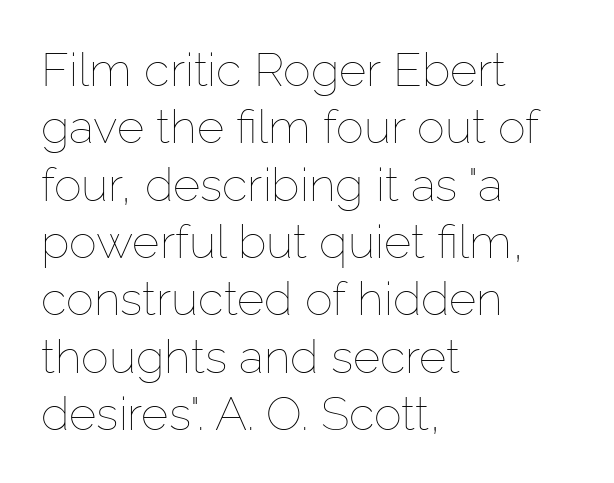
{"italic": "no", "bold": "no", "weight": "thin", "width": "normal", "stroke_contrast": "low", "x_height": "medium", "monospaced": "no", "underline": "no", "align": "left", "line_spacing_ratio": 1.22, "letter_spacing": "normal", "letter_spacing_em": 0.0, "glyph_px": 47}
